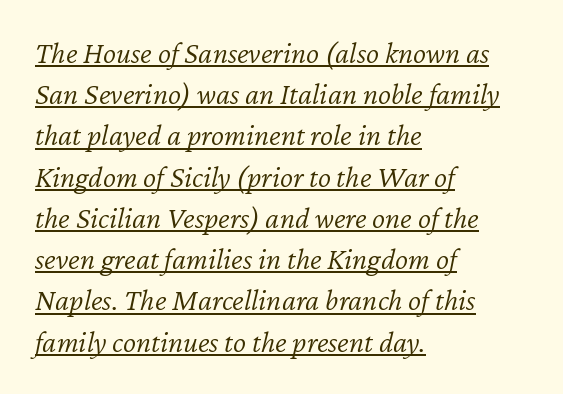
Q: Is the text bold? A: No.
Q: Is the text italic (slanted)? A: Yes, it leans right by about 12 degrees.
Q: Is the text underlined? A: Yes.
Q: How is the paragraph aligned? A: Left-aligned.
Q: Is the spacing between letters normal or unusually wide? A: Normal.
Q: Is the spacing between lines tight, normal or loose? A: Normal.
Q: Width (condensed, normal, or wide)? A: Normal.
Q: Stroke contrast? A: Low.
Q: x-height? A: Medium.
Q: Monospaced? A: No.
